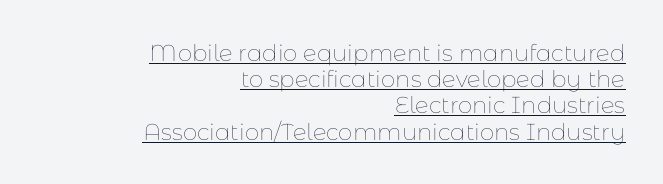
The image shows 23 px text type, upright; set right-aligned, tight line spacing (1.14x), normal letter spacing, underlined.
